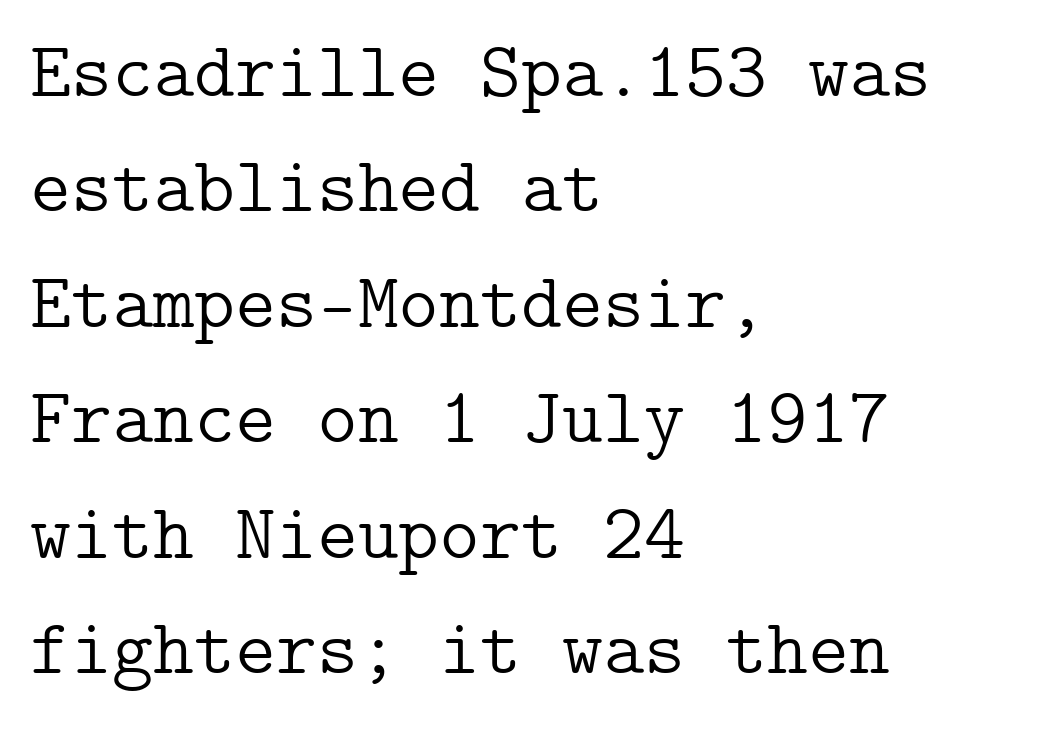
The image shows 78 px light serif type, upright; set left-aligned, normal line spacing (1.48x), normal letter spacing, not underlined; low stroke contrast and a medium x-height.
